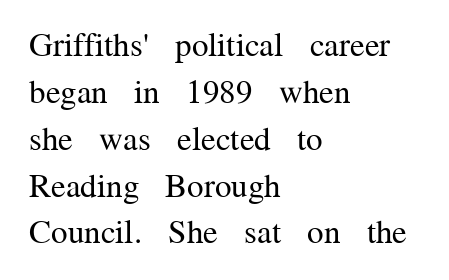
The image shows 33 px regular-weight serif type, upright; set left-aligned, normal line spacing (1.42x), normal letter spacing, not underlined; medium stroke contrast and a medium x-height.
